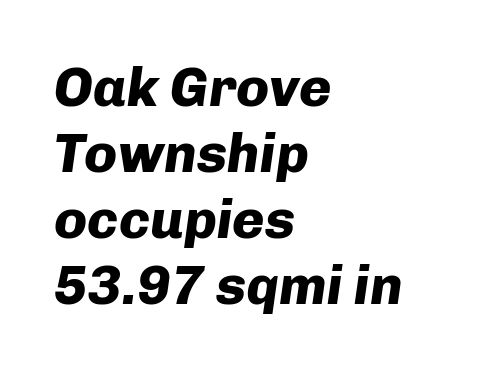
Q: Is the text bold? A: Yes.
Q: Is the text italic (slanted)? A: Yes, it leans right by about 8 degrees.
Q: Is the text underlined? A: No.
Q: How is the paragraph aligned? A: Left-aligned.
Q: Is the spacing between letters normal or unusually wide? A: Normal.
Q: Width (condensed, normal, or wide)? A: Normal.
Q: Stroke contrast? A: Low.
Q: x-height? A: Medium.
Q: Monospaced? A: No.
